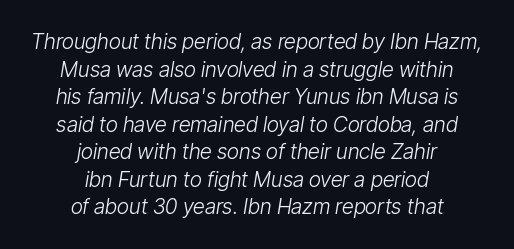
Q: Is the text bold? A: No.
Q: Is the text italic (slanted)? A: Yes, it leans right by about 9 degrees.
Q: Is the text underlined? A: No.
Q: How is the paragraph aligned? A: Centered.
Q: Is the spacing between letters normal or unusually wide? A: Normal.
Q: Is the spacing between lines tight, normal or loose? A: Normal.
